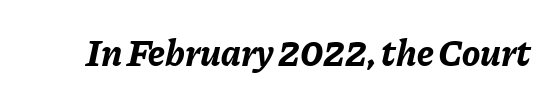
Descenders hang freely into open space. The passage shown has conventional tracking throughout. Italic? Definitely — the glyphs are oblique. These lines carry a lot of weight — the face is fully bold. Proportional: the letters do not fall into vertical columns.
